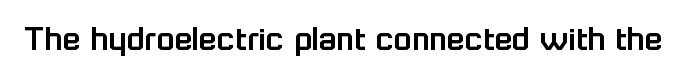
Spacing between characters is what you'd get straight out of the box. Just letters on the line, the space beneath them empty. This rendering employs a face without finishing strokes, i.e., a sans-serif. Each letter keeps its own natural width here, so spacing adapts to shape. Quick note: not italic, upright.
